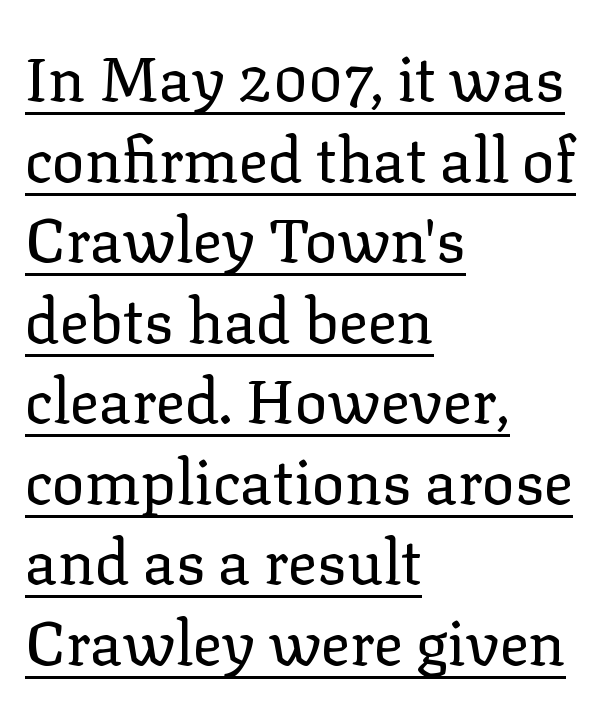
Observe the serifs anchoring each vertical stroke in this sample. A roman cut, with each character standing at attention. Looks like regular typesetting: each glyph gets only the width it needs. Descenders here cross a horizontal rule under the line. This rendering leaves character spacing at its baseline value.
